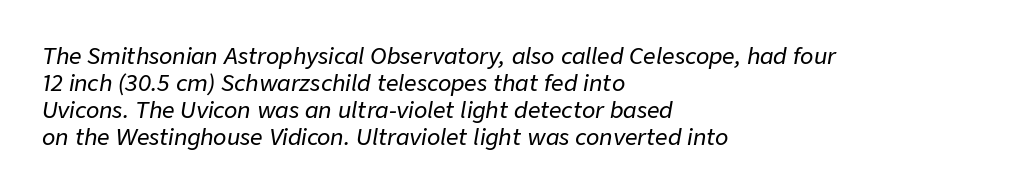
Q: Is the text italic (slanted)? A: Yes, it leans right by about 9 degrees.
Q: Is the text underlined? A: No.
Q: How is the paragraph aligned? A: Left-aligned.
Q: Is the spacing between letters normal or unusually wide? A: Normal.
